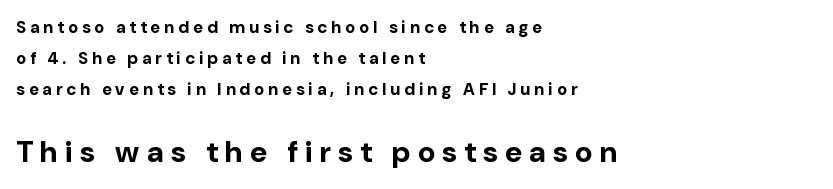
The image shows 30 px bold sans-serif type, upright; set left-aligned, line spacing 1.81x, unusually wide letter spacing (+0.24 em), not underlined; the second (bottom) block is 1.76x larger; low stroke contrast and a medium x-height.
